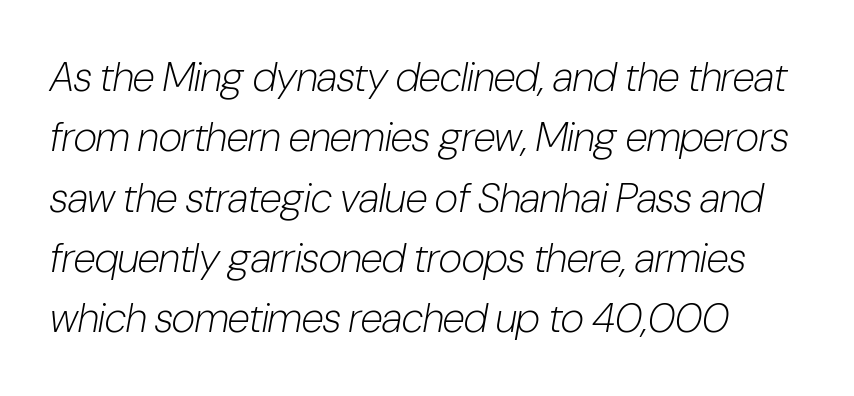
The image shows 41 px light, condensed type, italic (leaning right); set normal line spacing (1.47x), normal letter spacing, not underlined; low stroke contrast and a medium x-height.
